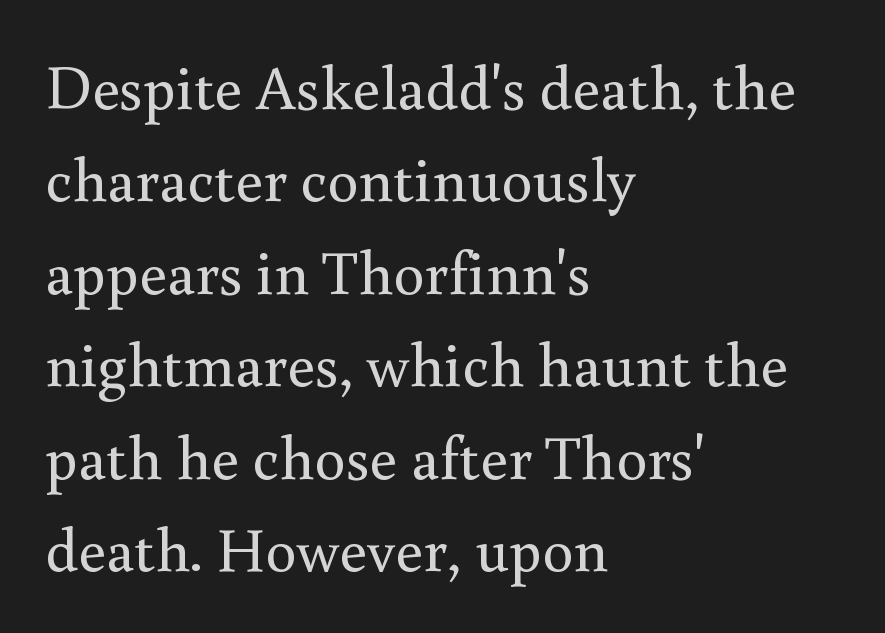
{"serif": "yes", "italic": "no", "bold": "no", "weight": "regular", "width": "normal", "stroke_contrast": "medium", "x_height": "small", "monospaced": "no", "underline": "no", "align": "left", "line_spacing": "normal", "line_spacing_ratio": 1.49, "letter_spacing": "normal", "letter_spacing_em": 0.0, "glyph_px": 62}
